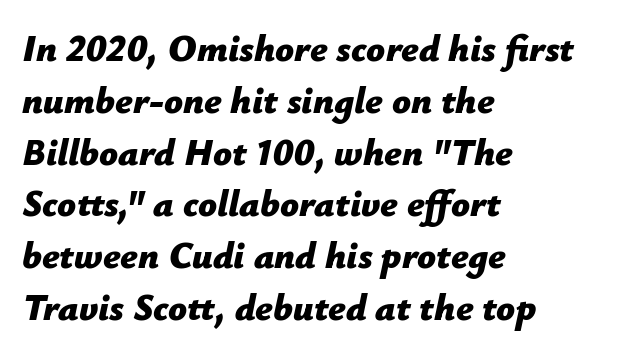
{"italic": "yes", "lean": "right", "slant_degrees": 12, "bold": "yes", "weight": "bold", "width": "normal", "stroke_contrast": "low", "x_height": "medium", "monospaced": "no", "underline": "no", "align": "left", "line_spacing": "normal", "line_spacing_ratio": 1.4, "letter_spacing": "normal", "letter_spacing_em": 0.0, "glyph_px": 37}
